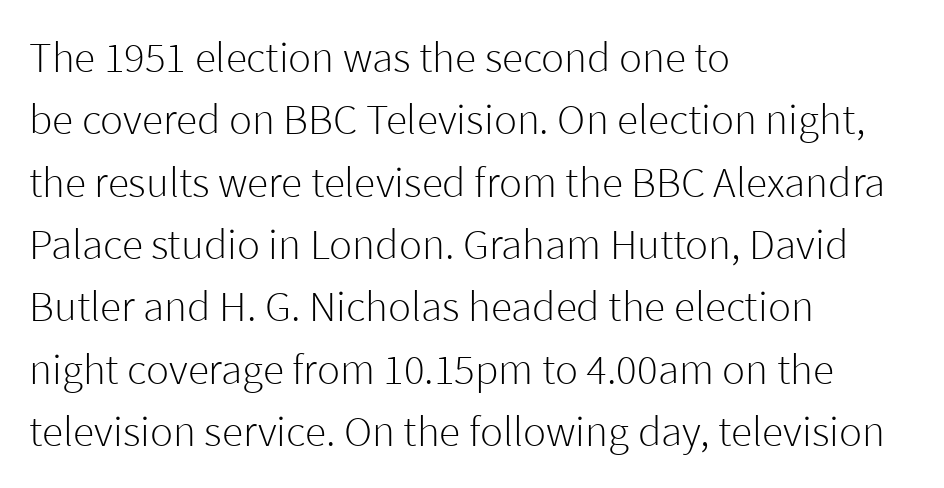
The image shows 43 px light sans-serif type, upright; set left-aligned, normal line spacing (1.45x), normal letter spacing, not underlined; low stroke contrast and a medium x-height.
